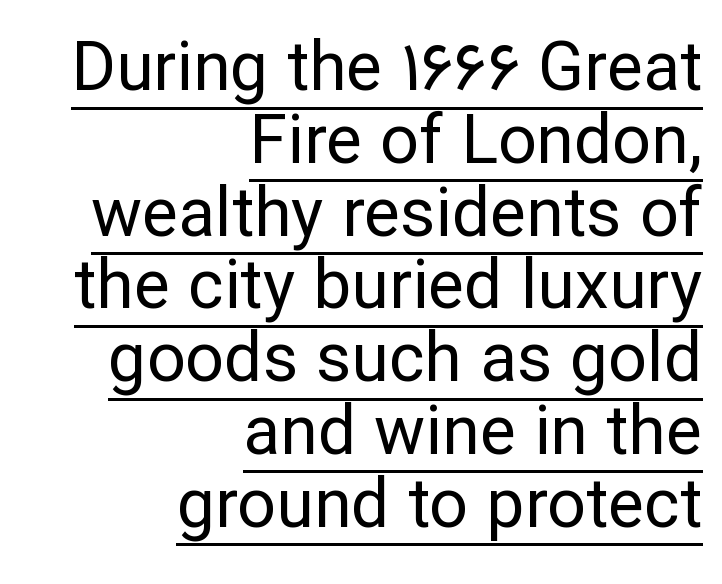
Closely set lines give the paragraph a compact silhouette. Typeset ragged left — the right edge is the straight one. A typesetter would mark this as roman, not italic. You can see a thin bar hugging the bottom of the glyphs. Serifs: no, the terminals of the letterforms are clean. Students, note that the glyphs here touch the page at normal intervals.
